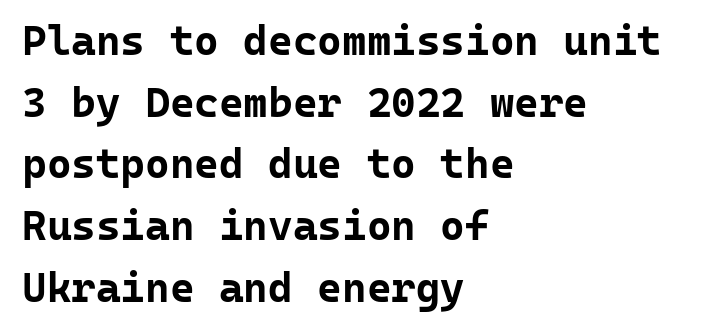
{"serif": "no", "italic": "no", "bold": "yes", "weight": "bold", "width": "normal", "stroke_contrast": "low", "x_height": "medium", "monospaced": "yes", "underline": "no", "align": "left", "line_spacing": "normal", "line_spacing_ratio": 1.47, "letter_spacing": "normal", "letter_spacing_em": 0.0, "glyph_px": 42}
